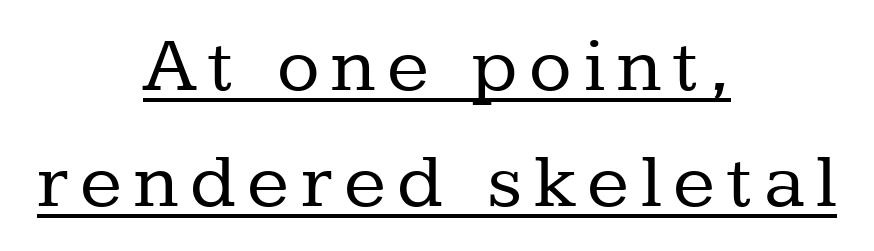
{"serif": "yes", "italic": "no", "bold": "no", "weight": "regular", "width": "normal", "stroke_contrast": "low", "x_height": "medium", "monospaced": "no", "underline": "yes", "align": "center", "line_spacing": "normal", "line_spacing_ratio": 1.49, "glyph_px": 78}
